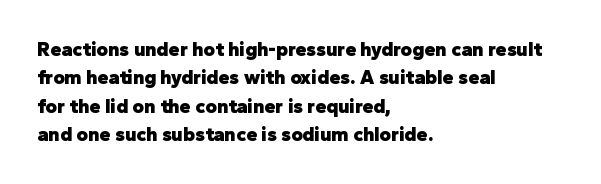
Q: Is the text bold? A: Yes.
Q: Is the text italic (slanted)? A: No, it is upright.
Q: Is the text underlined? A: No.
Q: How is the paragraph aligned? A: Left-aligned.
Q: Is the spacing between letters normal or unusually wide? A: Normal.
Q: Is the spacing between lines tight, normal or loose? A: Normal.
